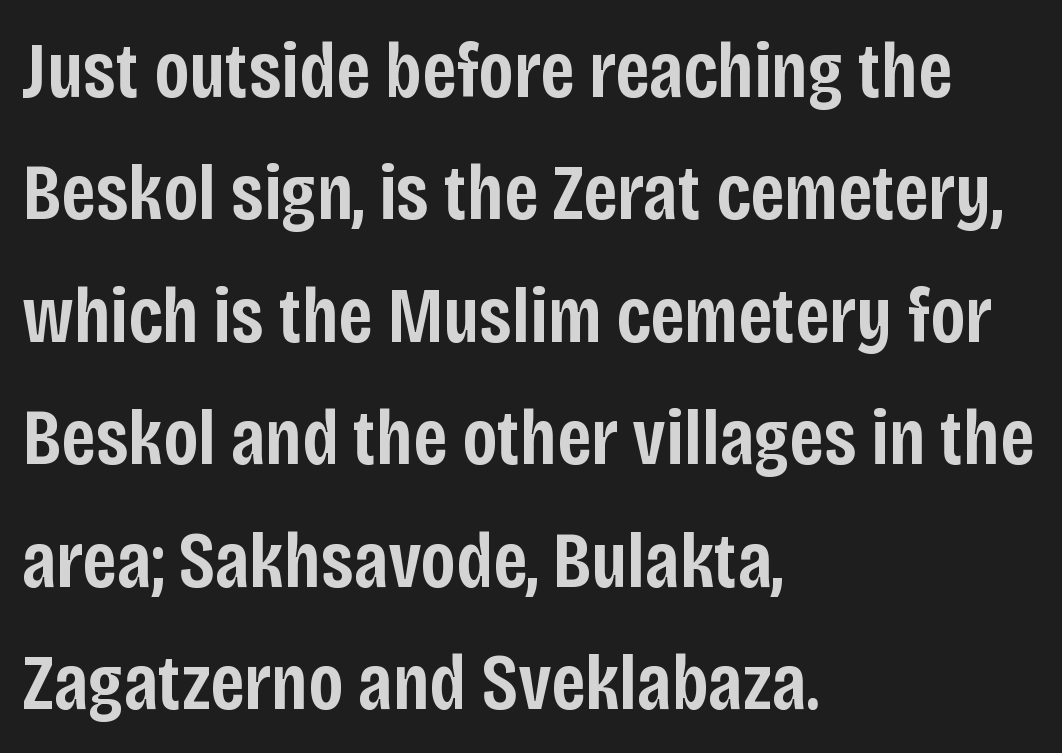
Q: Is the text bold? A: Semi-bold.
Q: Is the text italic (slanted)? A: No, it is upright.
Q: Is the typeface a serif or a sans-serif typeface? A: Sans-serif.
Q: Is the text underlined? A: No.
Q: How is the paragraph aligned? A: Left-aligned.
Q: Is the spacing between letters normal or unusually wide? A: Normal.
Q: Is the spacing between lines tight, normal or loose? A: Normal.
Q: Width (condensed, normal, or wide)? A: Condensed.
Q: Stroke contrast? A: Low.
Q: x-height? A: Large.
Q: Monospaced? A: No.
